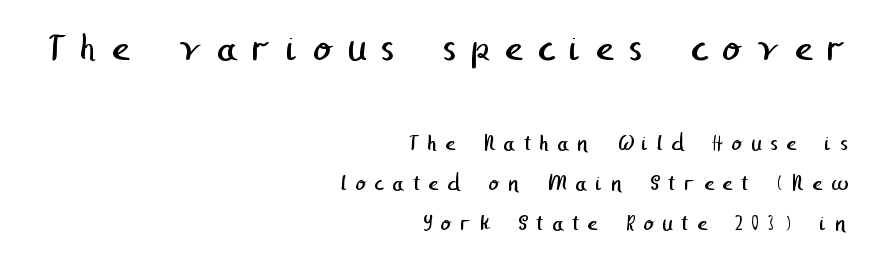
Q: Is the text bold? A: No.
Q: Is the typeface a serif or a sans-serif typeface? A: Sans-serif.
Q: Is the text underlined? A: No.
Q: How is the paragraph aligned? A: Right-aligned.
Q: Is the spacing between letters normal or unusually wide? A: Unusually wide.
Q: Is the spacing between lines tight, normal or loose? A: Normal.
Q: Which block of text is set in a larger size, the first (top) or the second (bottom)? A: The first (top) one.
Q: Width (condensed, normal, or wide)? A: Normal.
Q: Stroke contrast? A: Low.
Q: x-height? A: Medium.
